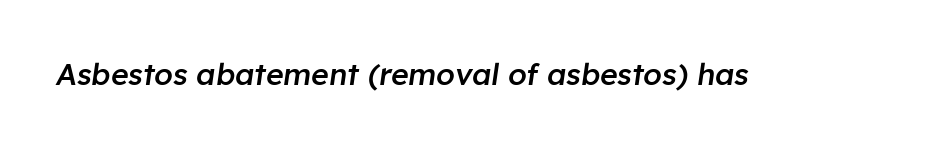
The specimen reads as italic at a glance. Each word holds together tightly as a unit, with standard inter-letter gaps. Looks like regular typesetting: each glyph gets only the width it needs. Compared with an ordinary text face, these strokes are moderately heavier — a semibold.
